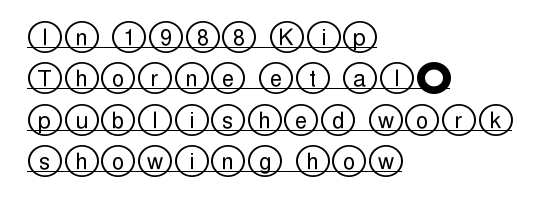
Q: Is the text italic (slanted)? A: No, it is upright.
Q: Is the text underlined? A: Yes.
Q: How is the paragraph aligned? A: Left-aligned.
